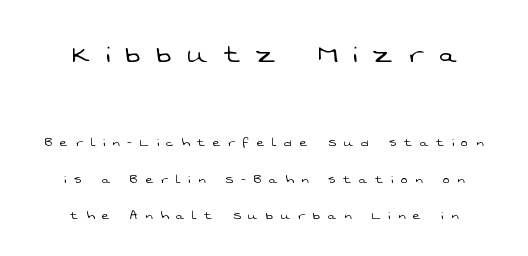
No letter is thick-stroked: the sample isn't bold. Unmarked baselines from the first word to the last. Each new line begins a long way beneath the previous one. You could not count columns in this text — the font is proportionally spaced. Letter spacing: wide. A centered setting, common on invitations and titles, is used for this passage.
